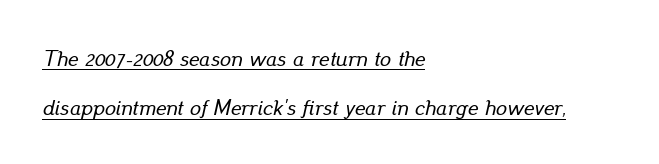
Q: Is the text italic (slanted)? A: Yes, it leans right by about 13 degrees.
Q: Is the text underlined? A: Yes.
Q: How is the paragraph aligned? A: Left-aligned.
Q: Is the spacing between letters normal or unusually wide? A: Normal.
Q: Is the spacing between lines tight, normal or loose? A: Loose.
